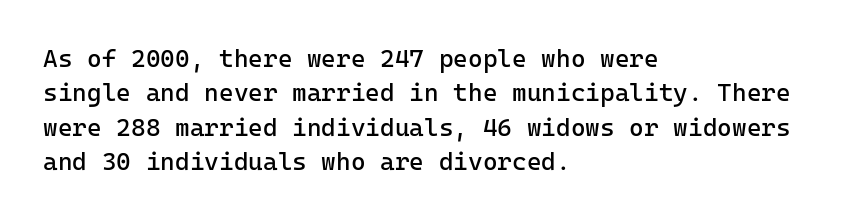
{"italic": "no", "bold": "no", "underline": "no", "align": "left", "line_spacing": "normal", "line_spacing_ratio": 1.38, "letter_spacing": "normal", "letter_spacing_em": 0.0, "glyph_px": 25}
